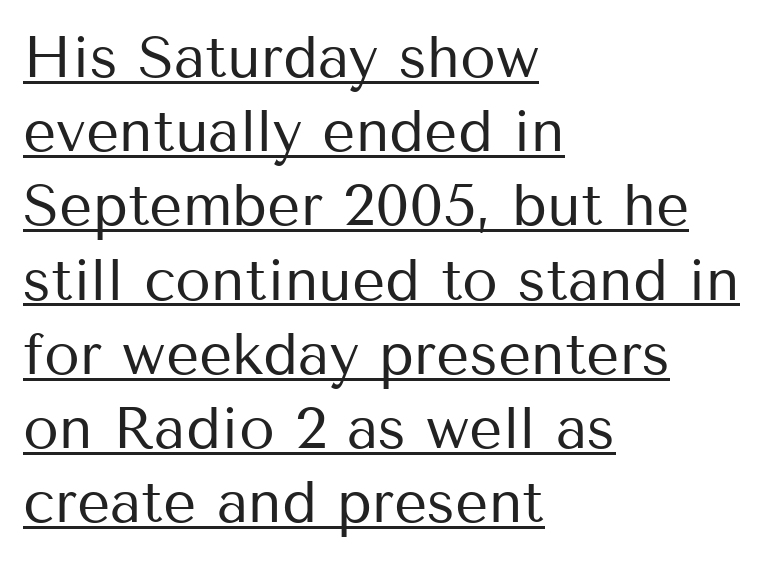
Q: Is the text bold? A: No.
Q: Is the text italic (slanted)? A: No, it is upright.
Q: Is the typeface a serif or a sans-serif typeface? A: Sans-serif.
Q: Is the text underlined? A: Yes.
Q: How is the paragraph aligned? A: Left-aligned.
Q: Is the spacing between letters normal or unusually wide? A: Normal.
Q: Is the spacing between lines tight, normal or loose? A: Normal.
Q: Width (condensed, normal, or wide)? A: Normal.
Q: Stroke contrast? A: Medium.
Q: x-height? A: Medium.
Q: Monospaced? A: No.
